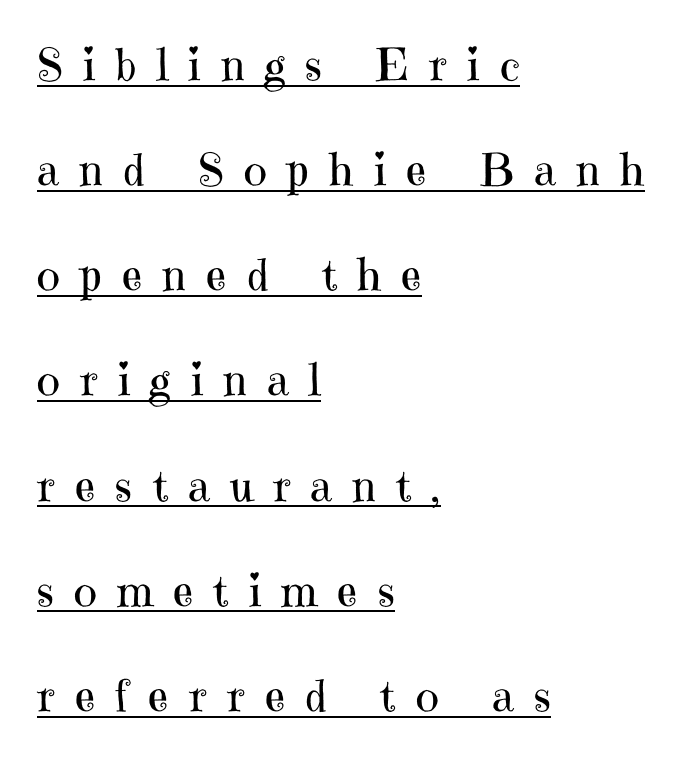
Note the varied advance widths — an 'i' is clearly narrower than an 'm'. Heft: none added — not bold. The rendering inserts visible extra space after every character. Ascenders rise straight up at ninety degrees. Honestly, the underline is the first thing you notice here.
